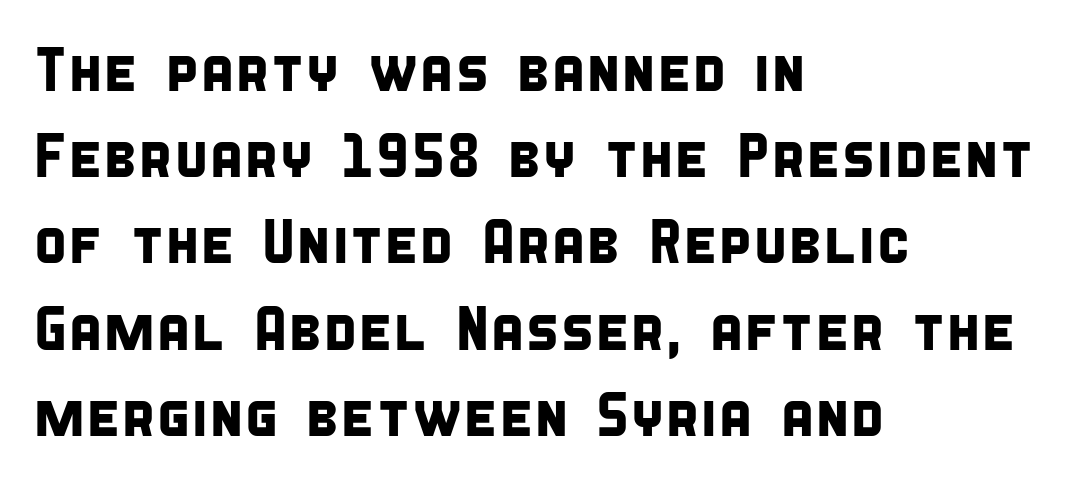
Q: Is the typeface a serif or a sans-serif typeface? A: Sans-serif.
Q: Is the text underlined? A: No.
Q: How is the paragraph aligned? A: Left-aligned.
Q: Is the spacing between letters normal or unusually wide? A: Normal.
Q: Is the spacing between lines tight, normal or loose? A: Normal.
Q: Width (condensed, normal, or wide)? A: Condensed.
Q: Stroke contrast? A: Low.
Q: x-height? A: Large.
Q: Monospaced? A: No.
